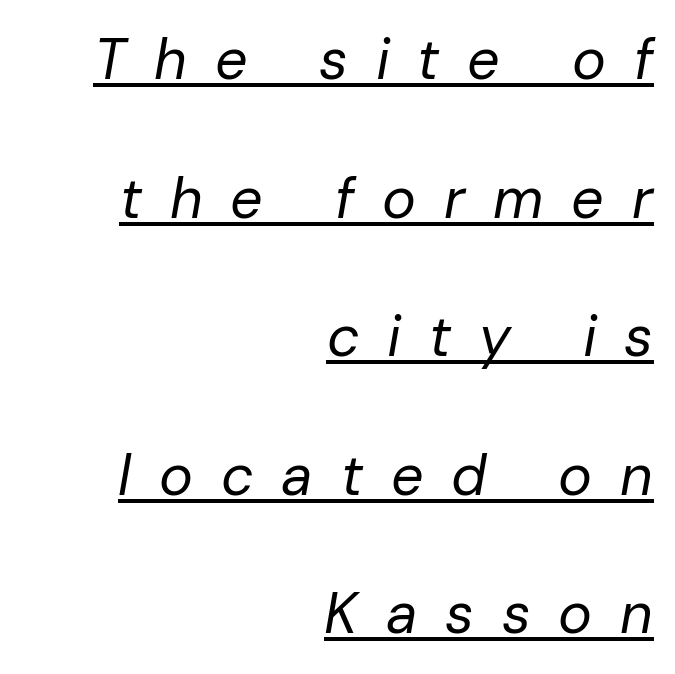
The typesetter chose a ragged-left arrangement here. Airy leading. Ink coverage per letter is moderate at most. The face used here is proportionally spaced, like ordinary book or web type.
